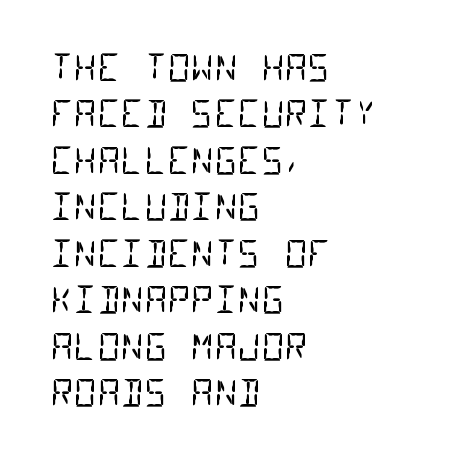
Caption: multi-line text, flush left, ragged right. This sample has the even, mechanical cadence of fixed-width lettering. Regular leading. Lines of text with bare space underneath. Unbolded letterforms with no extra heft. Observe the ordinary spacing: letters are neighbours, not strangers.
